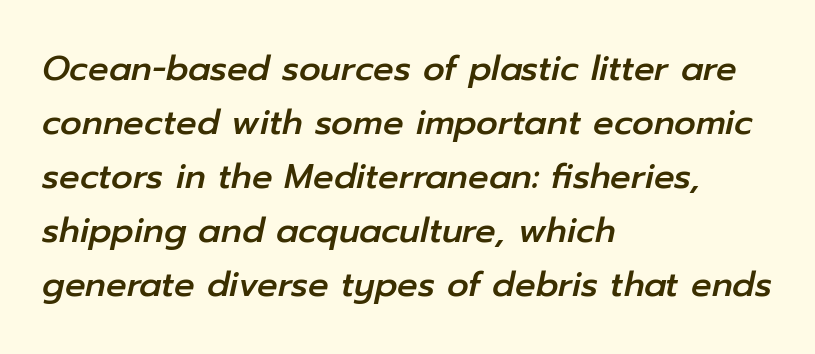
{"italic": "yes", "lean": "right", "slant_degrees": 12, "width": "normal", "stroke_contrast": "low", "x_height": "medium", "monospaced": "no", "underline": "no", "align": "left", "line_spacing": "normal", "line_spacing_ratio": 1.59, "letter_spacing": "normal", "letter_spacing_em": 0.0, "glyph_px": 34}
